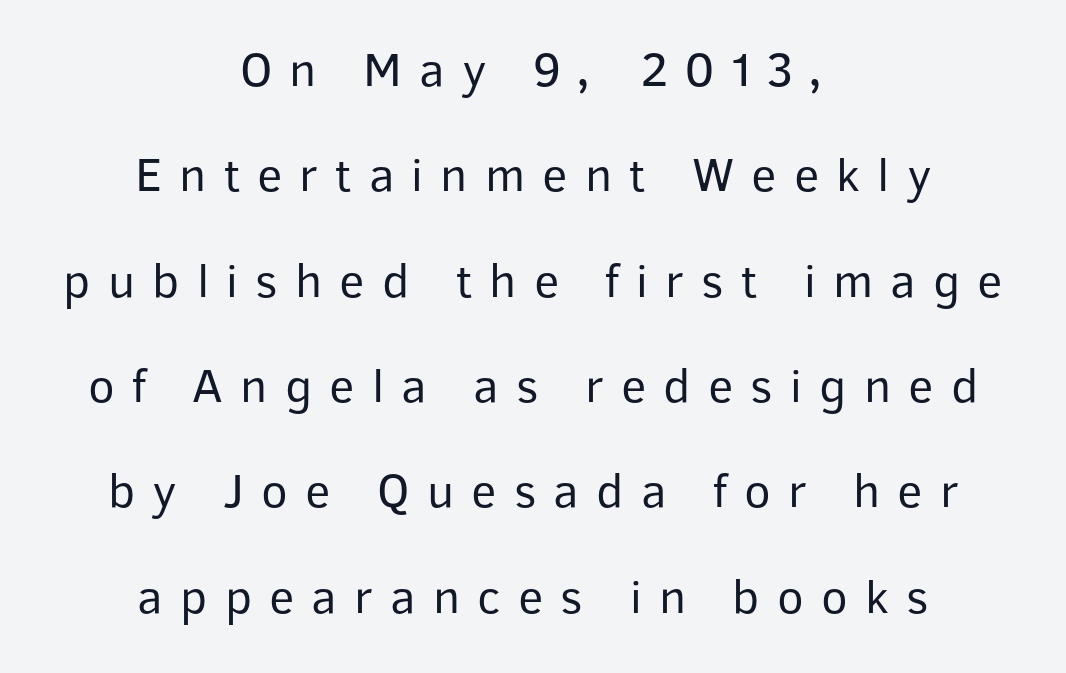
Underline: absent. Centered paragraph, ragged on both sides. Looks like regular typesetting: each glyph gets only the width it needs. Display-style spreading of the glyphs; the letterfit is very open. The characters are drawn with everyday or finer stroke widths. The text was rendered using a sans face with plain stroke endings.
